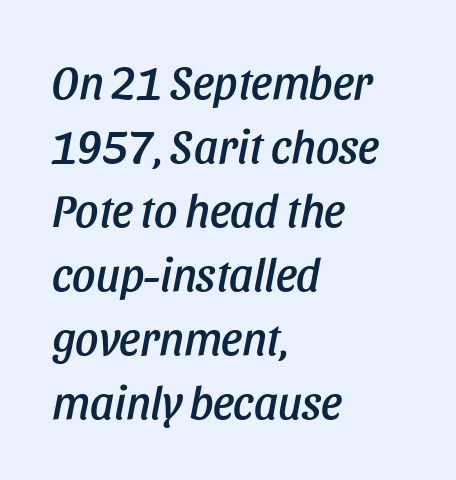
Q: Is the text italic (slanted)? A: Yes, it leans right by about 11 degrees.
Q: Is the text underlined? A: No.
Q: How is the paragraph aligned? A: Left-aligned.
Q: Is the spacing between letters normal or unusually wide? A: Normal.
Q: Is the spacing between lines tight, normal or loose? A: Normal.
Q: Width (condensed, normal, or wide)? A: Condensed.
Q: Stroke contrast? A: Low.
Q: x-height? A: Large.
Q: Monospaced? A: No.
